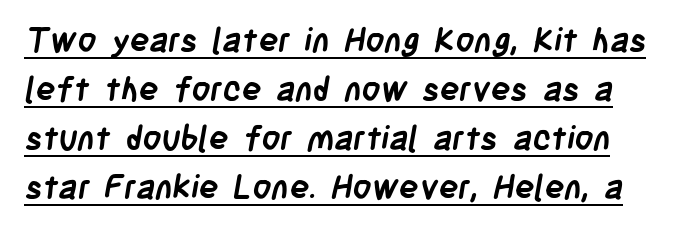
Q: Is the text bold? A: Yes.
Q: Is the typeface a serif or a sans-serif typeface? A: Sans-serif.
Q: Is the text underlined? A: Yes.
Q: Is the spacing between letters normal or unusually wide? A: Normal.
Q: Is the spacing between lines tight, normal or loose? A: Normal.
Q: Width (condensed, normal, or wide)? A: Condensed.
Q: Stroke contrast? A: Low.
Q: x-height? A: Large.
Q: Monospaced? A: No.
